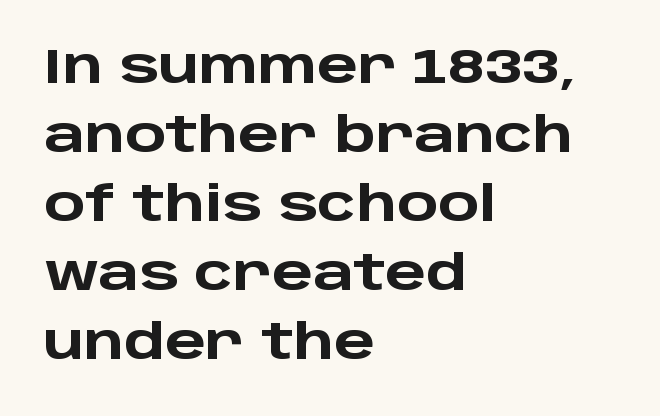
Q: Is the text bold? A: Yes.
Q: Is the text italic (slanted)? A: No, it is upright.
Q: Is the typeface a serif or a sans-serif typeface? A: Sans-serif.
Q: Is the text underlined? A: No.
Q: How is the paragraph aligned? A: Left-aligned.
Q: Is the spacing between letters normal or unusually wide? A: Normal.
Q: Is the spacing between lines tight, normal or loose? A: Normal.
Q: Width (condensed, normal, or wide)? A: Wide.
Q: Stroke contrast? A: Low.
Q: x-height? A: Large.
Q: Monospaced? A: No.
